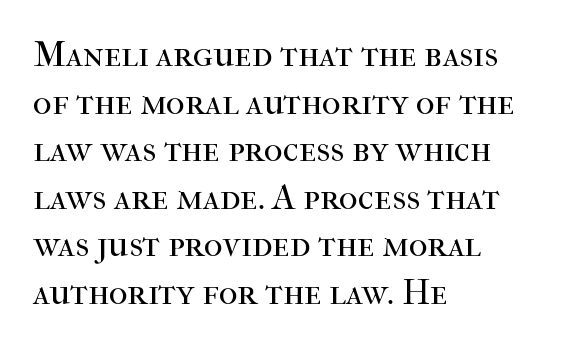
Q: Is the text bold? A: No.
Q: Is the text italic (slanted)? A: No, it is upright.
Q: Is the typeface a serif or a sans-serif typeface? A: Serif.
Q: Is the text underlined? A: No.
Q: How is the paragraph aligned? A: Left-aligned.
Q: Is the spacing between letters normal or unusually wide? A: Normal.
Q: Is the spacing between lines tight, normal or loose? A: Normal.
Q: Width (condensed, normal, or wide)? A: Normal.
Q: Stroke contrast? A: High.
Q: x-height? A: Medium.
Q: Monospaced? A: No.
